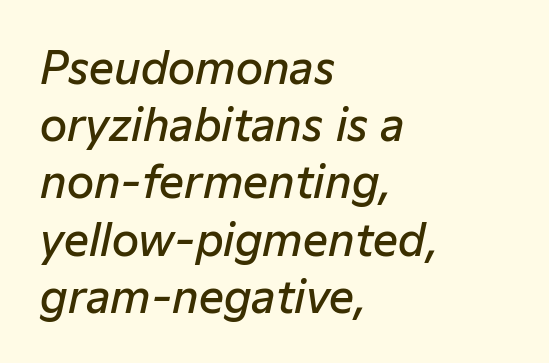
The image shows 44 px semibold type, italic (leaning right); set left-aligned, normal line spacing (1.3x), normal letter spacing, not underlined; low stroke contrast and a medium x-height.
